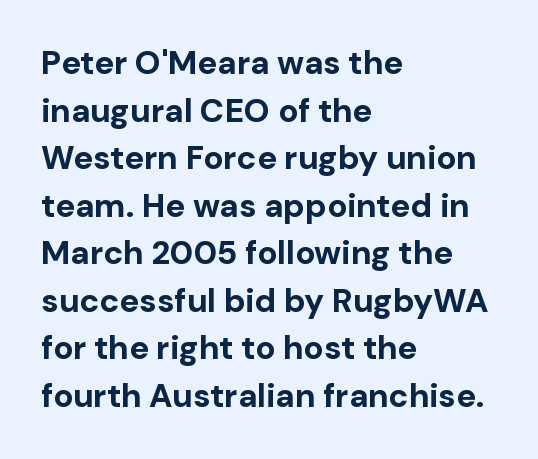
Varying glyph widths throughout — classic text-font behaviour. Each glyph is drawn with heavy, bold strokes. Is this a sans? Yes — the strokes have no serifs. The setting favours the left margin, as ordinary paragraphs usually do. The line-height multiplier appears to be the usual default. Every character sits straight up, as roman type does.
